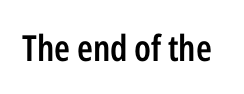
Q: Is the text bold? A: Semi-bold.
Q: Is the text italic (slanted)? A: No, it is upright.
Q: Is the typeface a serif or a sans-serif typeface? A: Sans-serif.
Q: Is the text underlined? A: No.
Q: Is the spacing between letters normal or unusually wide? A: Normal.
Q: Width (condensed, normal, or wide)? A: Condensed.
Q: Stroke contrast? A: Low.
Q: x-height? A: Medium.
Q: Monospaced? A: No.
